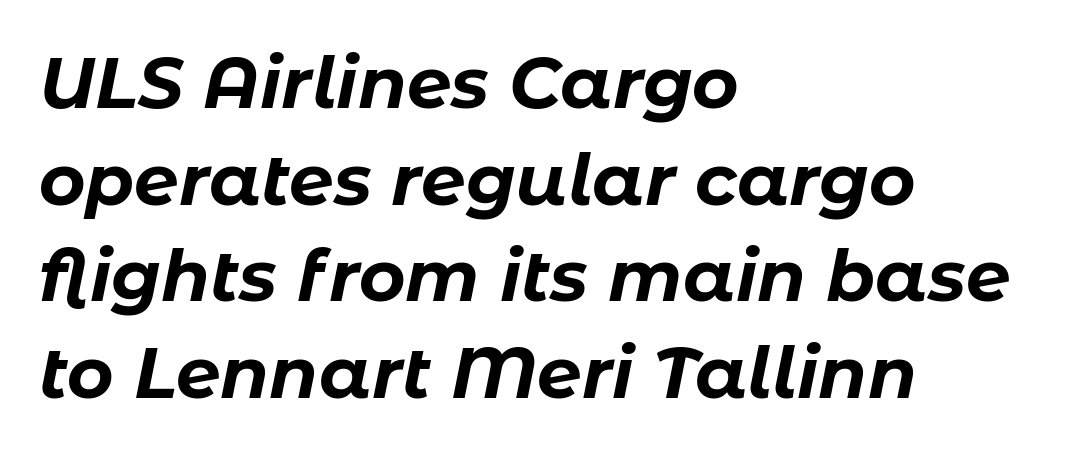
The setting favours the left margin, as ordinary paragraphs usually do. Type without underlining. The rendering uses a bold face; every stroke is thick and dark. The tracking reads as untouched default to a designer's eye.
